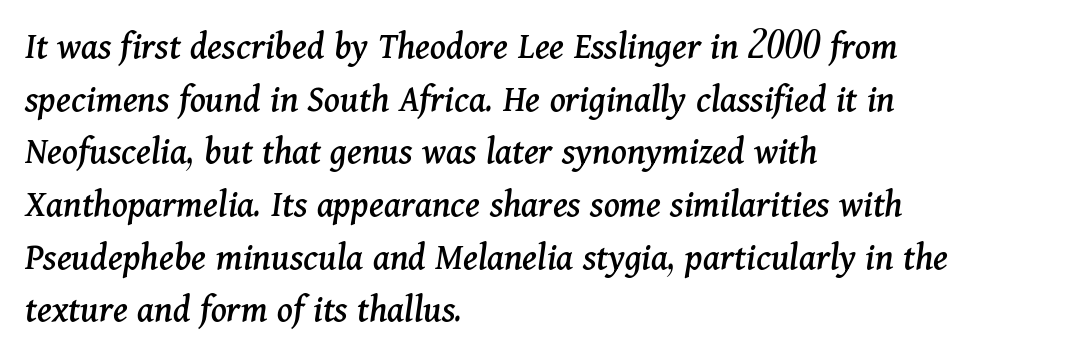
Is the type slanted? Yes — the strokes lean at a clear angle. Unmarked baselines from the first word to the last. Look at the tracking — it's just the regular setting, nothing added. Classification — serif.
